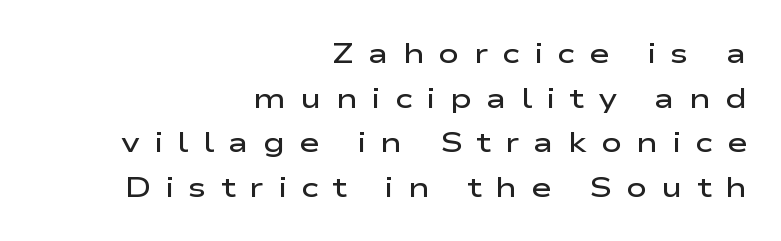
The image shows 28 px semibold, wide sans-serif type, upright; set right-aligned, normal line spacing (1.59x), unusually wide letter spacing (+0.5 em), not underlined; low stroke contrast and a medium x-height.
